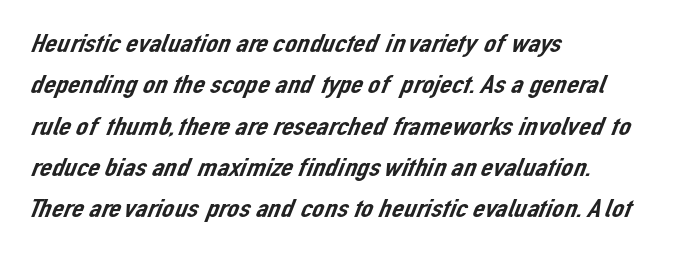
{"underline": "no", "align": "left", "line_spacing": "normal", "line_spacing_ratio": 1.53, "letter_spacing": "normal", "letter_spacing_em": 0.0, "glyph_px": 27}
